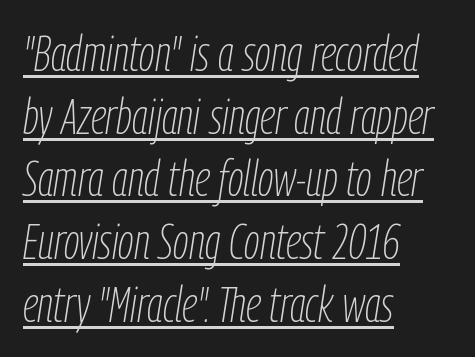
The passage shown has conventional tracking throughout. Has an underline been added? It has. Looks like regular typesetting: each glyph gets only the width it needs. What's the leading like? Ordinary, nothing unusual. Left-aligned paragraph, ragged on the right. These glyphs show unthickened strokes, regular width or finer.
